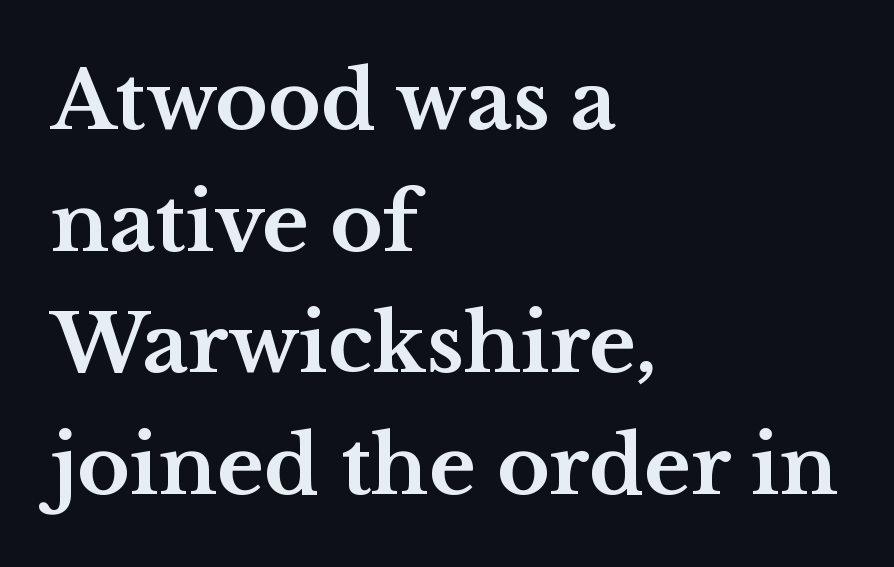
Q: Is the text bold? A: Yes.
Q: Is the text italic (slanted)? A: No, it is upright.
Q: Is the typeface a serif or a sans-serif typeface? A: Serif.
Q: Is the text underlined? A: No.
Q: How is the paragraph aligned? A: Left-aligned.
Q: Is the spacing between letters normal or unusually wide? A: Normal.
Q: Is the spacing between lines tight, normal or loose? A: Normal.
Q: Width (condensed, normal, or wide)? A: Wide.
Q: Stroke contrast? A: Medium.
Q: x-height? A: Medium.
Q: Monospaced? A: No.
